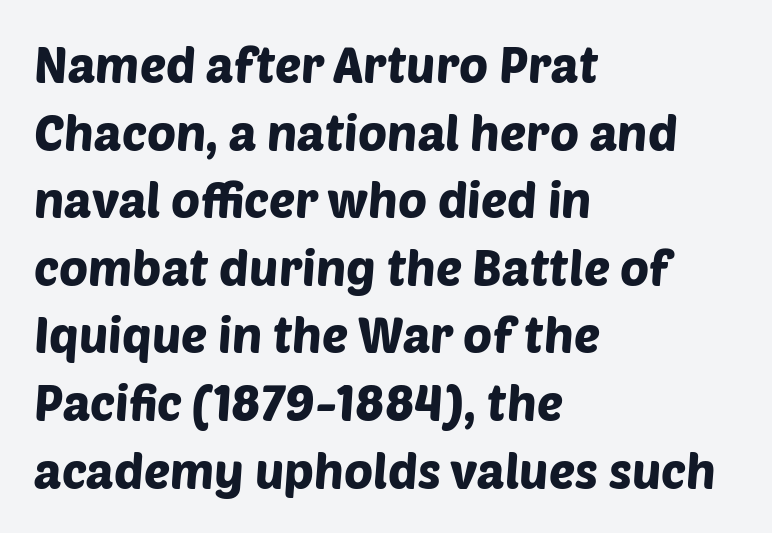
{"serif": "no", "width": "normal", "stroke_contrast": "low", "x_height": "large", "monospaced": "no", "underline": "no", "align": "left", "line_spacing": "normal", "line_spacing_ratio": 1.38, "letter_spacing": "normal", "letter_spacing_em": 0.0, "glyph_px": 49}
